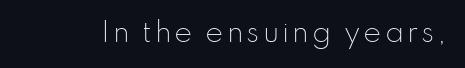
Q: Is the text bold? A: No.
Q: Is the text italic (slanted)? A: No, it is upright.
Q: Is the text underlined? A: No.
